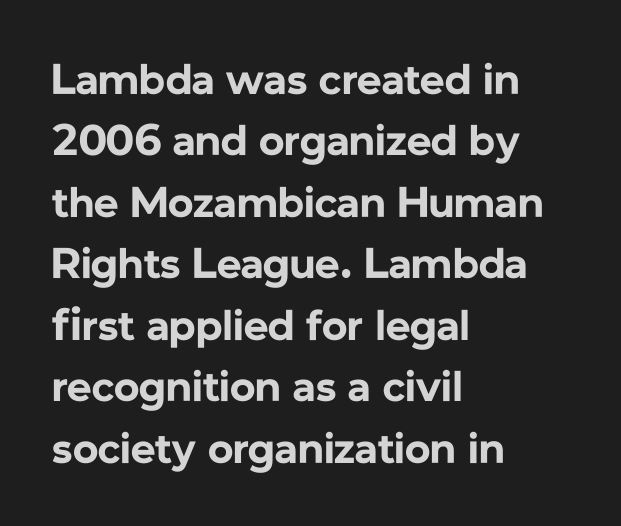
Q: Is the text bold? A: Yes.
Q: Is the text italic (slanted)? A: No, it is upright.
Q: Is the typeface a serif or a sans-serif typeface? A: Sans-serif.
Q: Is the text underlined? A: No.
Q: How is the paragraph aligned? A: Left-aligned.
Q: Is the spacing between letters normal or unusually wide? A: Normal.
Q: Is the spacing between lines tight, normal or loose? A: Normal.
Q: Width (condensed, normal, or wide)? A: Normal.
Q: Stroke contrast? A: Low.
Q: x-height? A: Medium.
Q: Monospaced? A: No.
